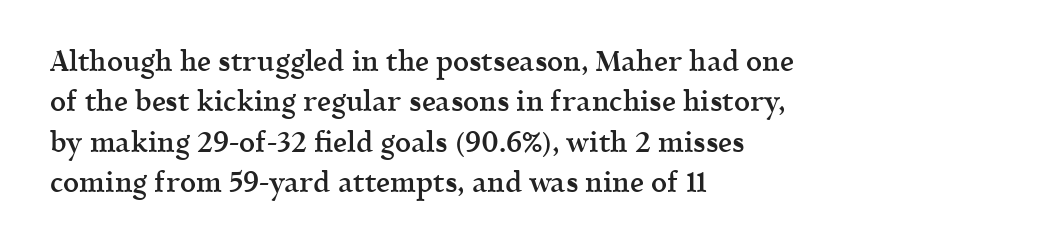
Q: Is the text bold? A: Semi-bold.
Q: Is the text italic (slanted)? A: No, it is upright.
Q: Is the typeface a serif or a sans-serif typeface? A: Serif.
Q: Is the text underlined? A: No.
Q: How is the paragraph aligned? A: Left-aligned.
Q: Is the spacing between letters normal or unusually wide? A: Normal.
Q: Is the spacing between lines tight, normal or loose? A: Normal.
Q: Width (condensed, normal, or wide)? A: Normal.
Q: x-height? A: Medium.
Q: Monospaced? A: No.
